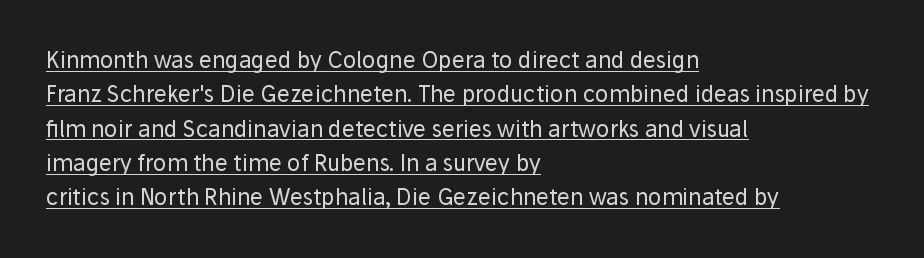
Characters remain perfectly vertical along every line. Does the copy run flush right? No — it runs flush left. These characters rest on top of a visible drawn line. Baseline-to-baseline distance is the conventional proportion of letter height. Standard letterfit; no display-style spreading of the glyphs.
